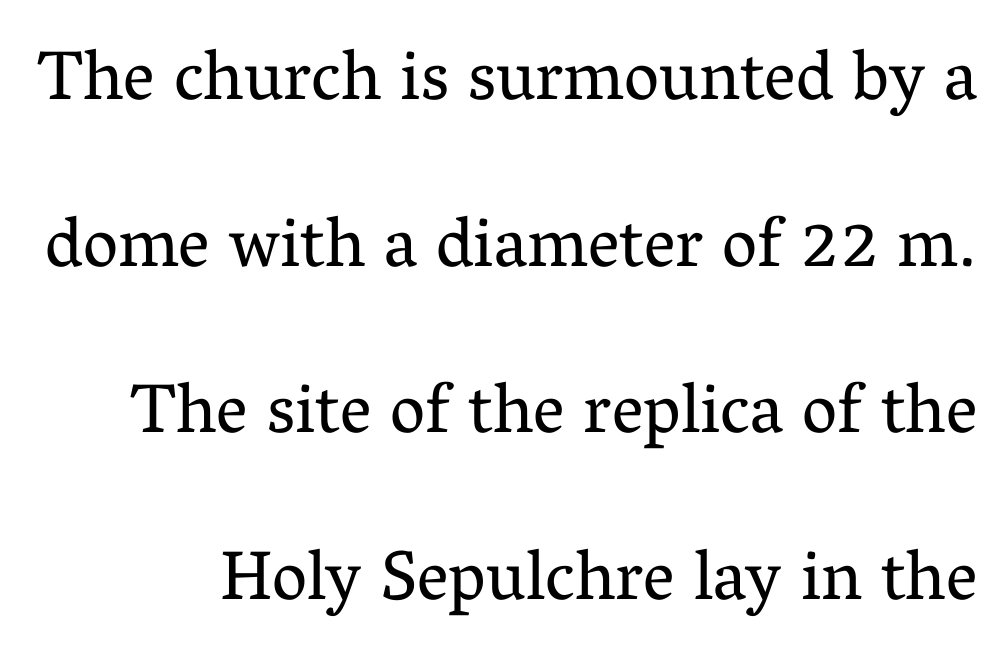
The image shows 70 px regular-weight serif type, upright; set loose line spacing (2.38x), normal letter spacing, not underlined; medium stroke contrast and a medium x-height.
